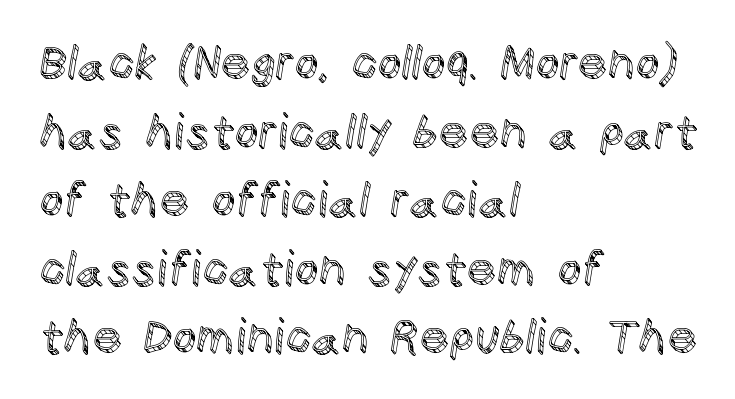
The image shows 47 px text type; set left-aligned, normal line spacing (1.46x), normal letter spacing, not underlined; a large x-height.
